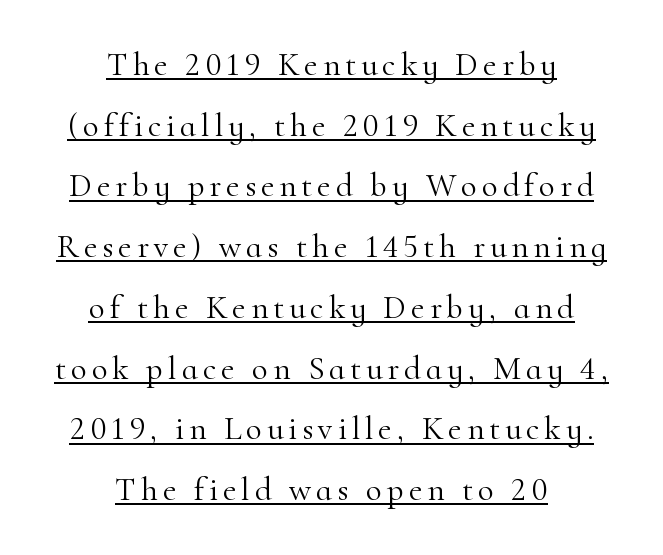
{"serif": "yes", "italic": "no", "bold": "no", "weight": "light", "width": "normal", "stroke_contrast": "high", "x_height": "small", "monospaced": "no", "underline": "yes", "align": "center", "line_spacing_ratio": 1.84, "glyph_px": 33}
